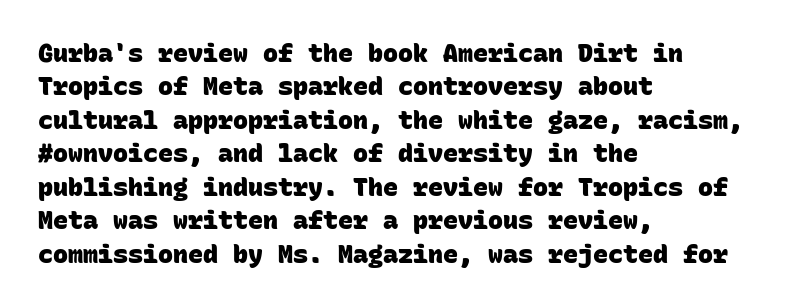
Q: Is the text bold? A: Yes.
Q: Is the text underlined? A: No.
Q: How is the paragraph aligned? A: Left-aligned.
Q: Is the spacing between letters normal or unusually wide? A: Normal.
Q: Is the spacing between lines tight, normal or loose? A: Normal.
